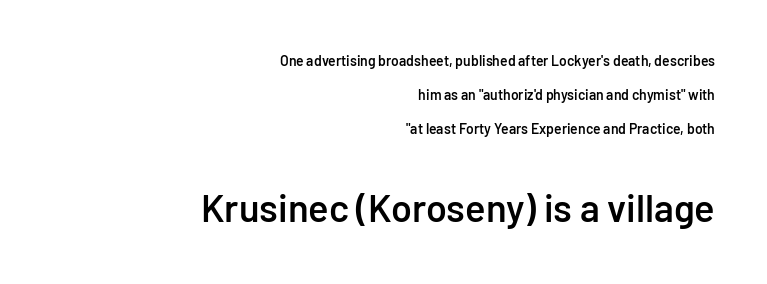
The passage shown is typed in a proportional face where columns would drift. Honestly, the letter spacing is just normal — you wouldn't notice it. Nobody drew a line under any word here. Posture: vertical.
